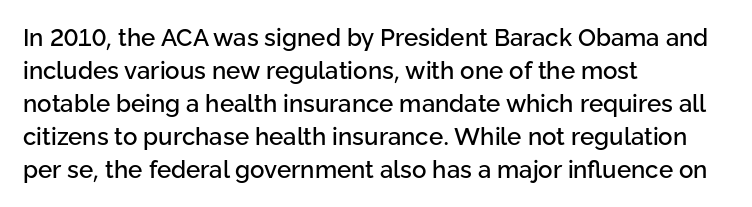
The type sits square on the baseline with zero lean. Students, observe: this is what conventionally led text looks like. Notice how the passage keeps a crisp vertical edge on the left only. Lines of text with bare space underneath.
